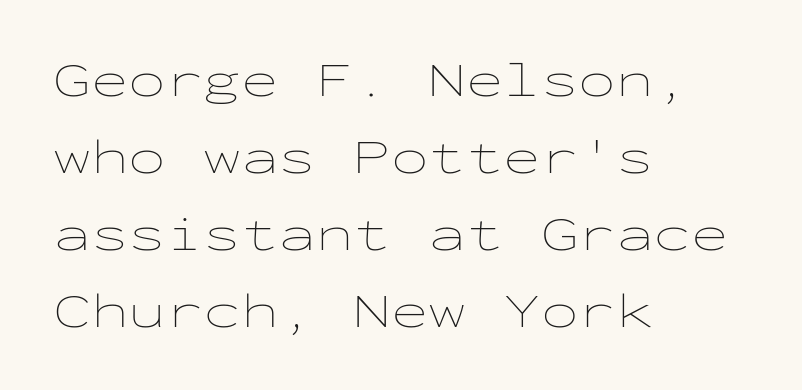
Is the block centered? No — it sits flush against the left margin. Caption: standard tracking, unaltered. The rendering uses a moderate line-height, typical for paragraphs. The strokes carry an ordinary text weight at most. The area under the type is left untouched.
